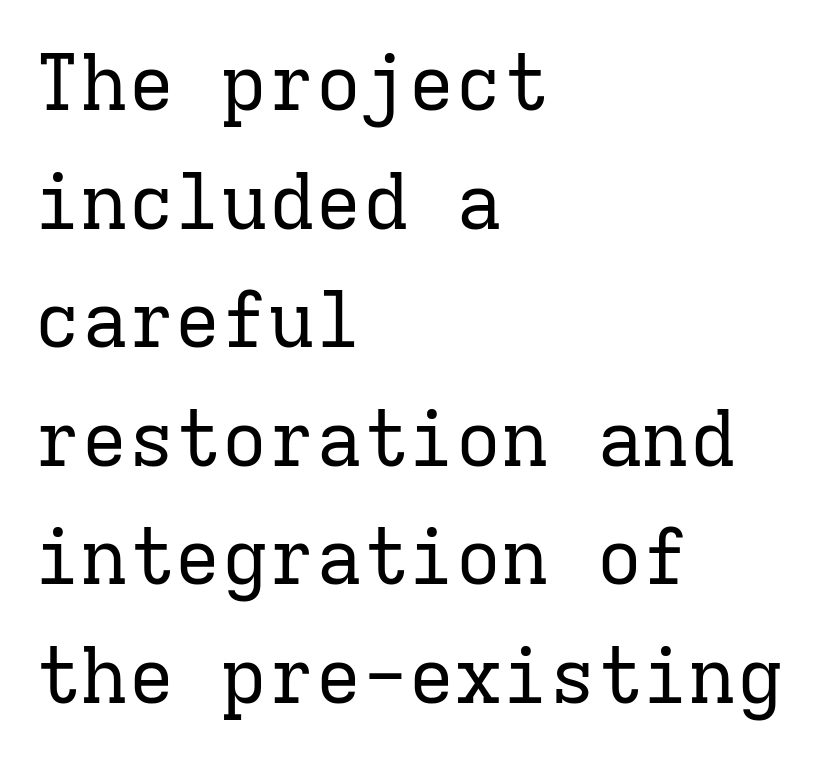
Q: Is the text bold? A: No.
Q: Is the text italic (slanted)? A: No, it is upright.
Q: Is the typeface a serif or a sans-serif typeface? A: Serif.
Q: Is the text underlined? A: No.
Q: How is the paragraph aligned? A: Left-aligned.
Q: Is the spacing between letters normal or unusually wide? A: Normal.
Q: Is the spacing between lines tight, normal or loose? A: Normal.
Q: Width (condensed, normal, or wide)? A: Normal.
Q: Stroke contrast? A: Low.
Q: x-height? A: Medium.
Q: Monospaced? A: Yes.
